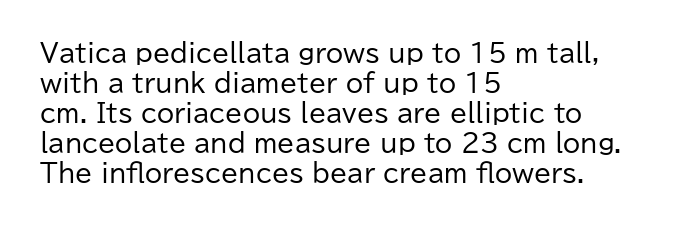
Stem width sits at or under what a default text font uses. Rendered with straight, roman letterforms. In CSS terms this would be text-align: left. Is the letter spacing exaggerated? No — it looks like the ordinary default.
